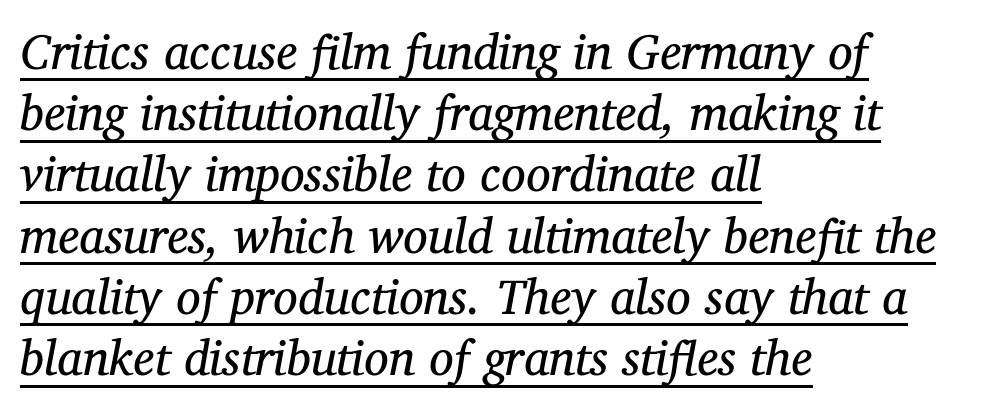
You can tell from the footed stems that serif type was used. You could not count columns in this text — the font is proportionally spaced. If you measured baseline to baseline, you'd find a middling distance. Which margin do the lines hug? The left one — the right edge is uneven. Is the type heavy? It reads as light-to-regular instead.
